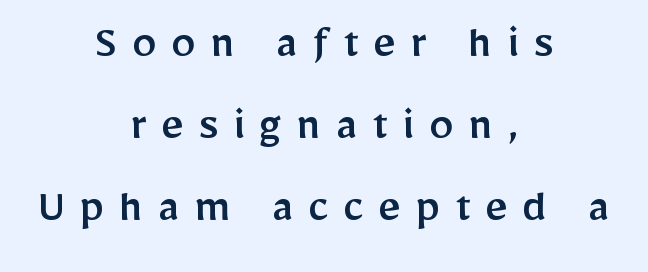
Leading matches the norm, producing a regular column. Display-style spreading of the glyphs; the letterfit is very open. Here the designer chose a conventional face with non-uniform glyph widths. No italicization has been applied; the sample stays upright. You can tell from the bare stems that sans-serif type was used.
